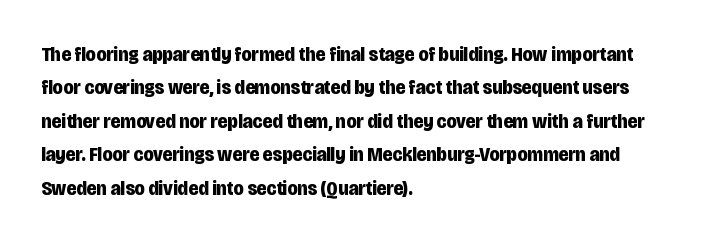
The lines sit at an ordinary, default distance from one another. Bare-footed words on every line. The rendering uses a bold face; every stroke is thick and dark. Posture: upright roman.
